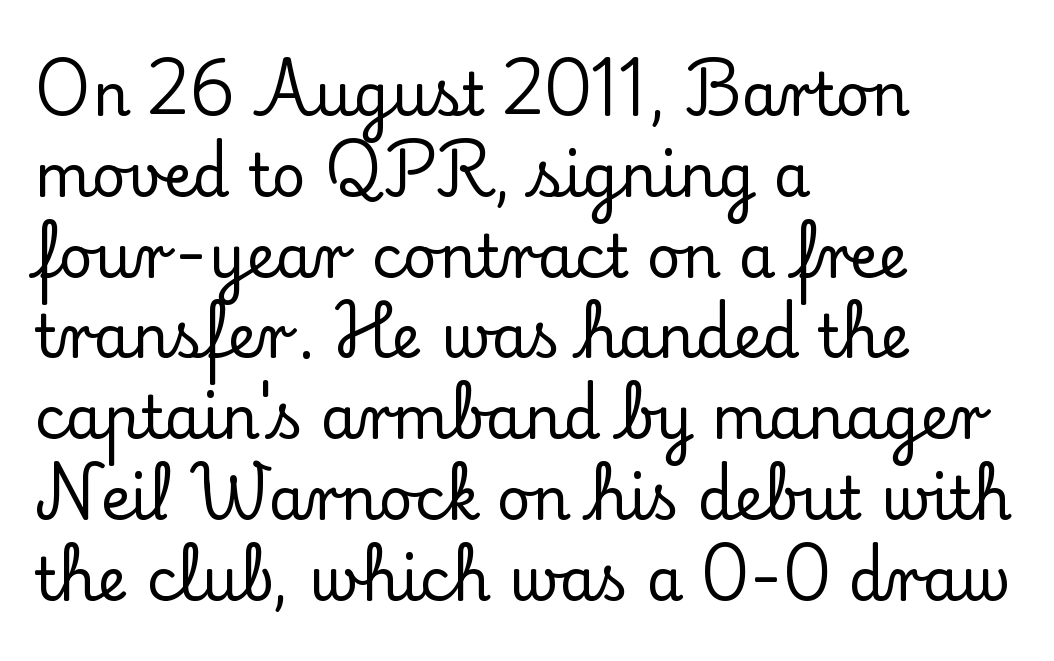
{"serif": "yes", "italic": "no", "width": "normal", "stroke_contrast": "low", "x_height": "small", "monospaced": "no", "underline": "no", "align": "left", "line_spacing": "normal", "line_spacing_ratio": 1.37, "letter_spacing": "normal", "letter_spacing_em": 0.0, "glyph_px": 59}
